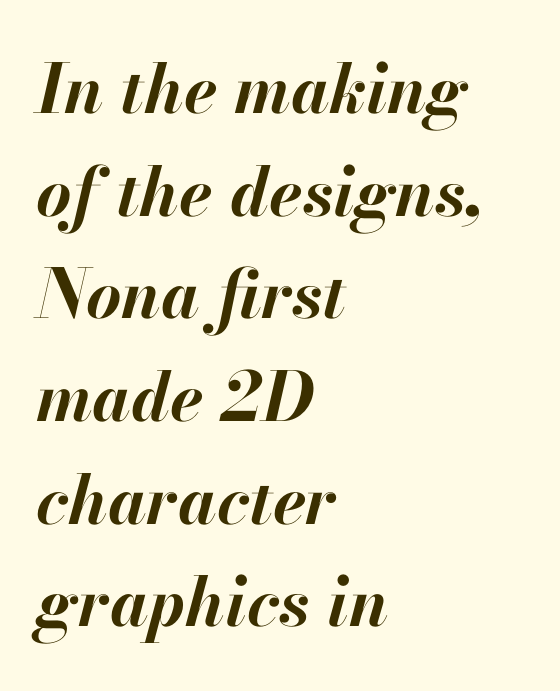
The image shows 68 px bold type, italic (leaning right); set left-aligned, normal line spacing (1.51x), normal letter spacing, not underlined; high stroke contrast and a small x-height.
